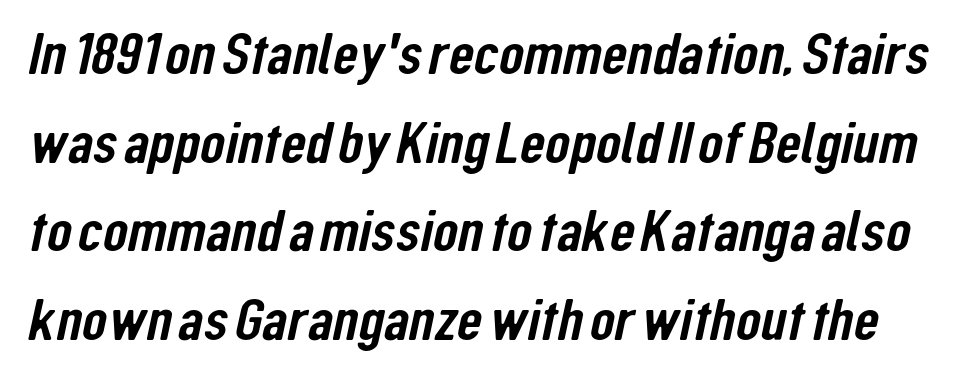
Classification — sans serif. Leading: standard. You could not count columns in this text — the font is proportionally spaced. The space beneath each line is pristine and unruled.
